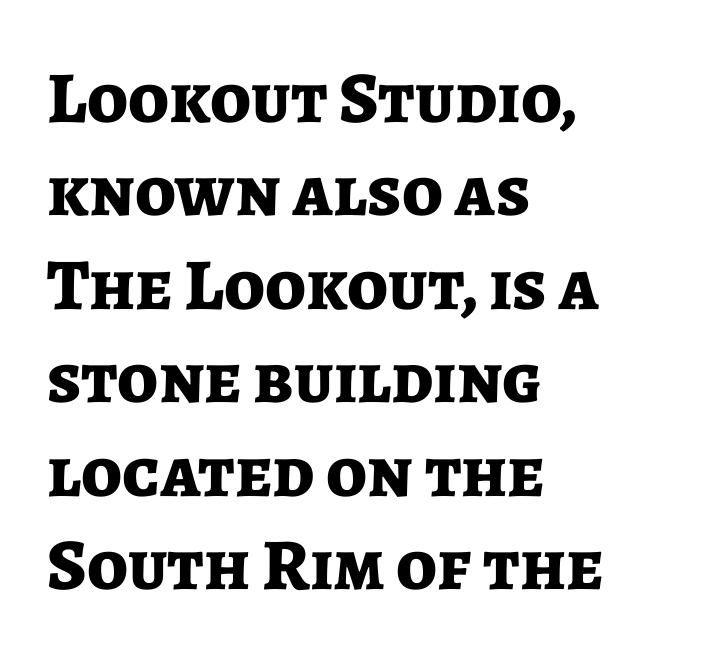
The image shows 73 px bold sans-serif type, upright; set left-aligned, normal line spacing (1.28x), normal letter spacing, not underlined; low stroke contrast and a medium x-height.
